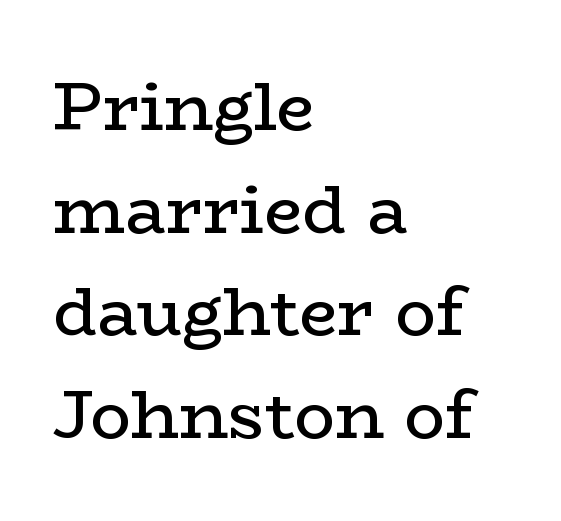
Q: Is the text bold? A: No.
Q: Is the text italic (slanted)? A: No, it is upright.
Q: Is the typeface a serif or a sans-serif typeface? A: Serif.
Q: Is the text underlined? A: No.
Q: How is the paragraph aligned? A: Left-aligned.
Q: Is the spacing between letters normal or unusually wide? A: Normal.
Q: Is the spacing between lines tight, normal or loose? A: Normal.
Q: Width (condensed, normal, or wide)? A: Wide.
Q: Stroke contrast? A: Low.
Q: x-height? A: Medium.
Q: Monospaced? A: No.
